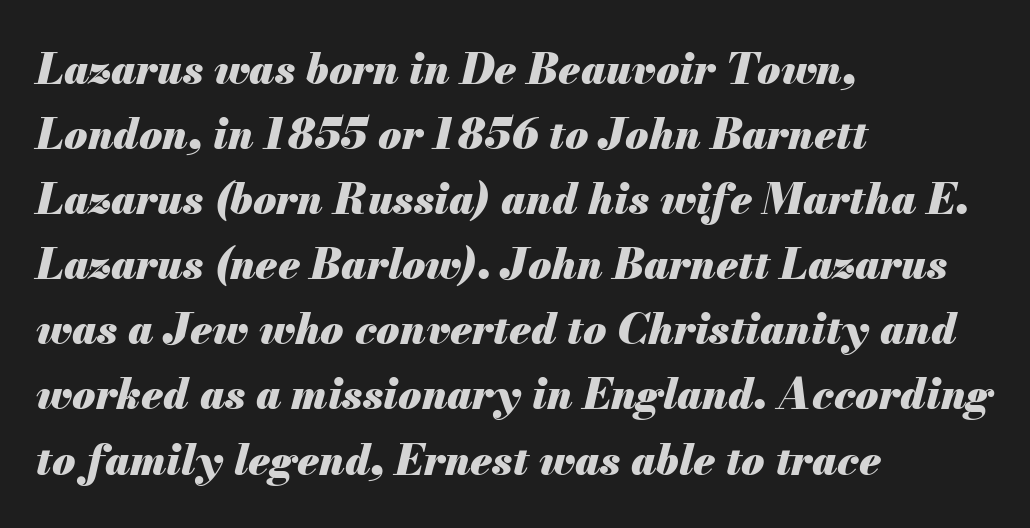
The image shows 42 px heavy type, italic (leaning right); set left-aligned, normal line spacing (1.55x), normal letter spacing, not underlined; medium stroke contrast and a small x-height.
